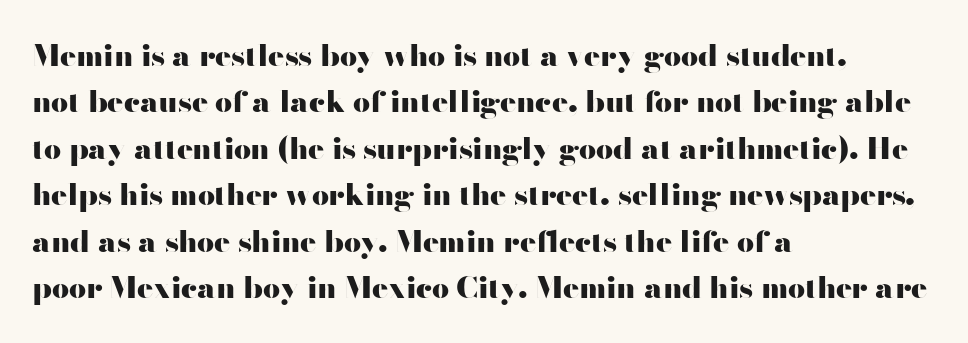
The passage shown is typed in a proportional face where columns would drift. Do the letters lean? They stand straight. Each row of text sits above clean, open space. Regarding serifs, this sample does without them. This rendering uses left alignment, leaving the right contour irregular.
